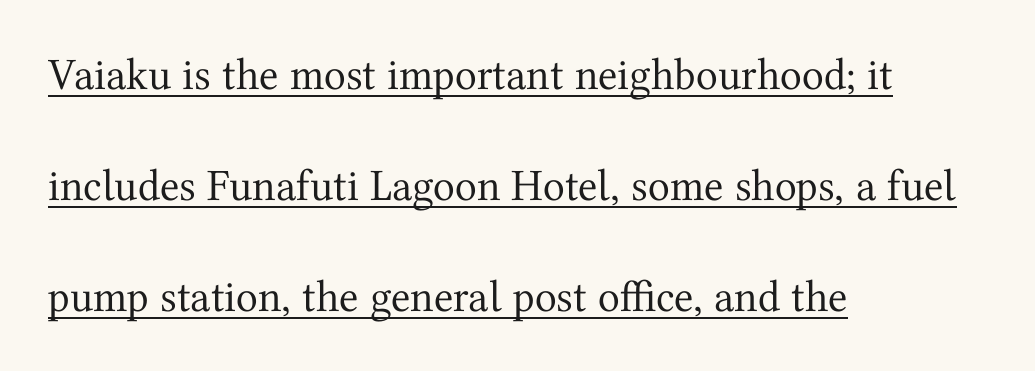
{"serif": "yes", "italic": "no", "bold": "no", "weight": "regular", "width": "normal", "stroke_contrast": "medium", "x_height": "medium", "monospaced": "no", "underline": "yes", "align": "left", "line_spacing": "loose", "line_spacing_ratio": 2.47, "letter_spacing": "normal", "letter_spacing_em": 0.0, "glyph_px": 45}
